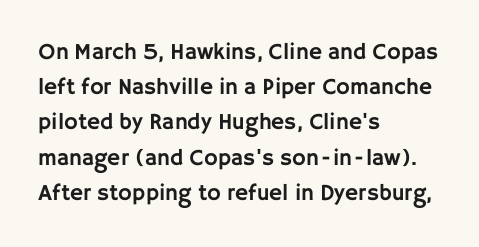
The designer left line spacing at the default. The face used here is rendered with its standard letterfit. The letters stand upright; this is a roman face. The rag falls on the right side of this text block. The words here are not underlined.
